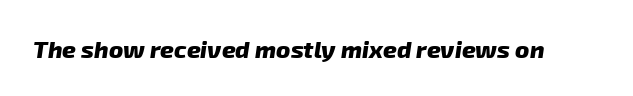
The image shows 24 px bold type; set normal letter spacing, not underlined.
